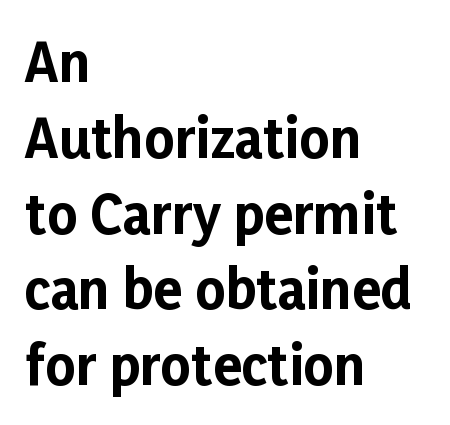
The image shows 53 px bold sans-serif type, upright; set left-aligned, normal line spacing (1.43x), normal letter spacing, not underlined; low stroke contrast and a medium x-height.
